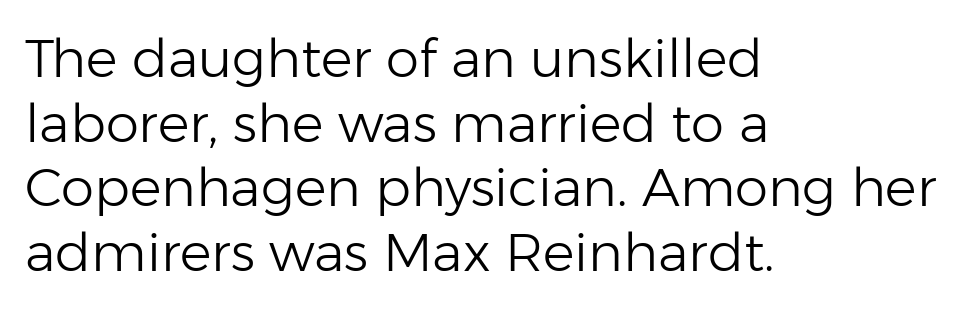
{"serif": "no", "italic": "no", "bold": "no", "weight": "light", "width": "normal", "stroke_contrast": "low", "x_height": "medium", "monospaced": "no", "underline": "no", "align": "left", "line_spacing_ratio": 1.22, "letter_spacing": "normal", "letter_spacing_em": 0.0, "glyph_px": 53}
